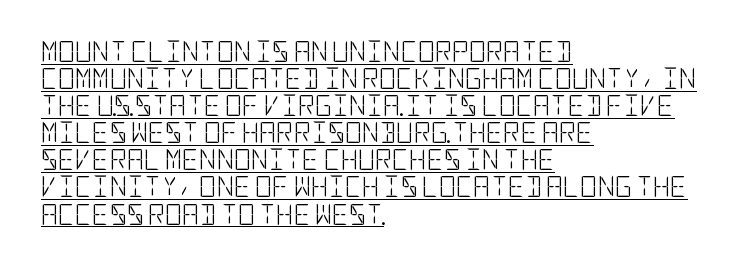
{"italic": "no", "bold": "no", "underline": "yes", "align": "left", "line_spacing": "normal", "line_spacing_ratio": 1.29, "letter_spacing": "normal", "letter_spacing_em": 0.0, "glyph_px": 21}
